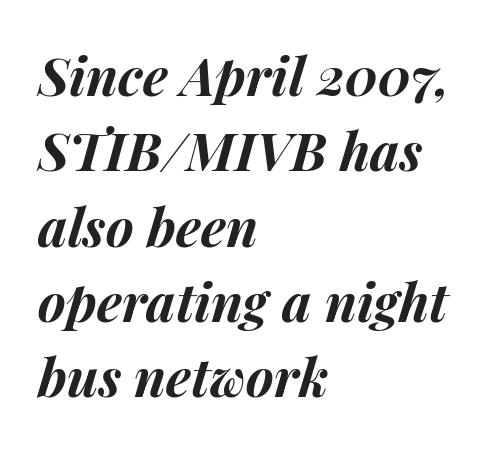
{"italic": "yes", "lean": "right", "slant_degrees": 14, "bold": "yes", "weight": "bold", "width": "normal", "stroke_contrast": "medium", "x_height": "medium", "monospaced": "no", "underline": "no", "align": "left", "line_spacing": "normal", "line_spacing_ratio": 1.42, "letter_spacing": "normal", "letter_spacing_em": 0.0, "glyph_px": 53}
